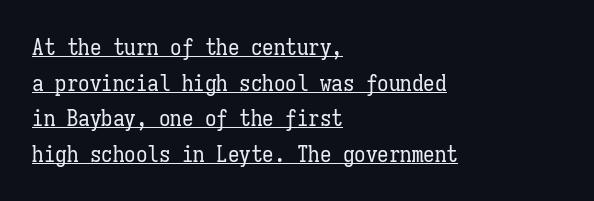
{"italic": "no", "bold": "no", "underline": "yes", "align": "left", "line_spacing": "normal", "line_spacing_ratio": 1.55, "letter_spacing": "normal", "letter_spacing_em": 0.0, "glyph_px": 23}
